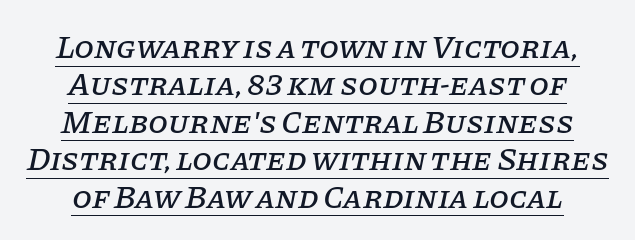
The image shows 32 px serif type, italic (leaning right); set centered, line spacing 1.17x, normal letter spacing, underlined; low stroke contrast and a large x-height.
